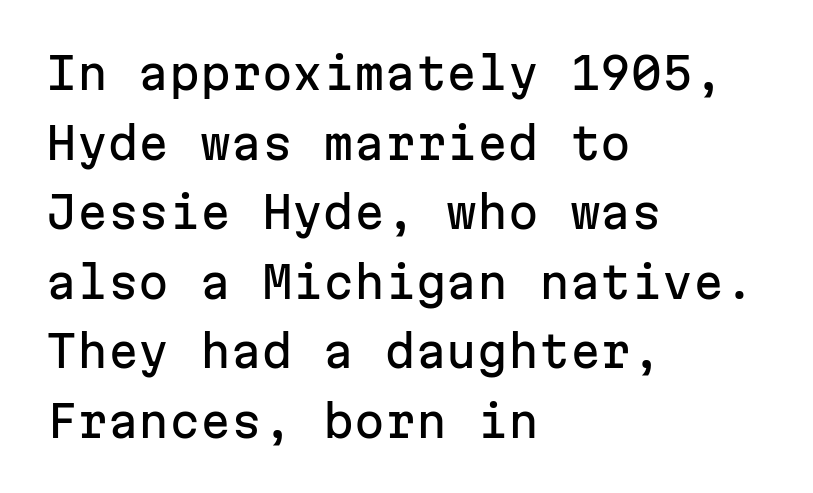
{"serif": "no", "italic": "no", "width": "normal", "stroke_contrast": "low", "x_height": "medium", "monospaced": "yes", "underline": "no", "align": "left", "line_spacing": "normal", "line_spacing_ratio": 1.58, "letter_spacing": "normal", "letter_spacing_em": 0.0, "glyph_px": 44}
